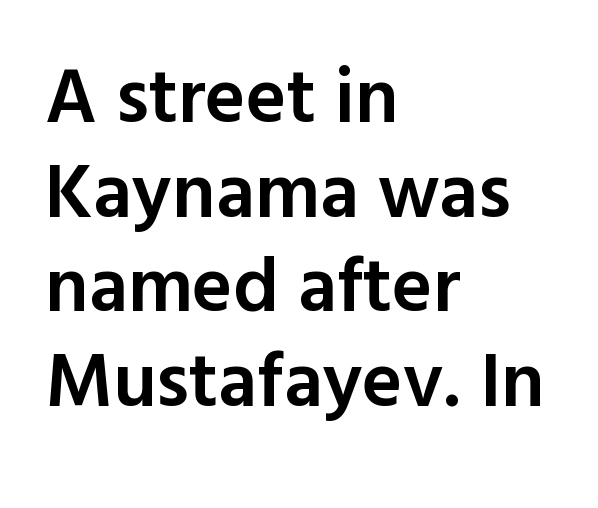
The image shows 77 px semibold sans-serif type, upright; set left-aligned, line spacing 1.23x, normal letter spacing, not underlined; a medium x-height.
